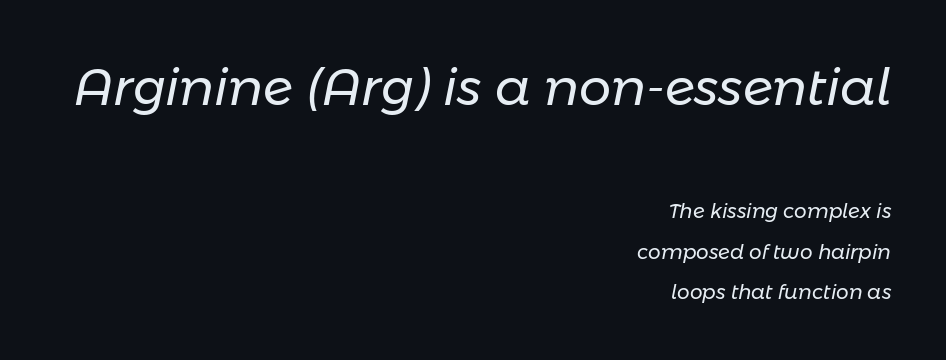
Q: Is the text bold? A: No.
Q: Is the text italic (slanted)? A: Yes, it leans right by about 11 degrees.
Q: Is the text underlined? A: No.
Q: How is the paragraph aligned? A: Right-aligned.
Q: Is the spacing between letters normal or unusually wide? A: Normal.
Q: Is the spacing between lines tight, normal or loose? A: Loose.
Q: Which block of text is set in a larger size, the first (top) or the second (bottom)? A: The first (top) one.
Q: Width (condensed, normal, or wide)? A: Normal.
Q: Stroke contrast? A: Low.
Q: x-height? A: Medium.
Q: Monospaced? A: No.
